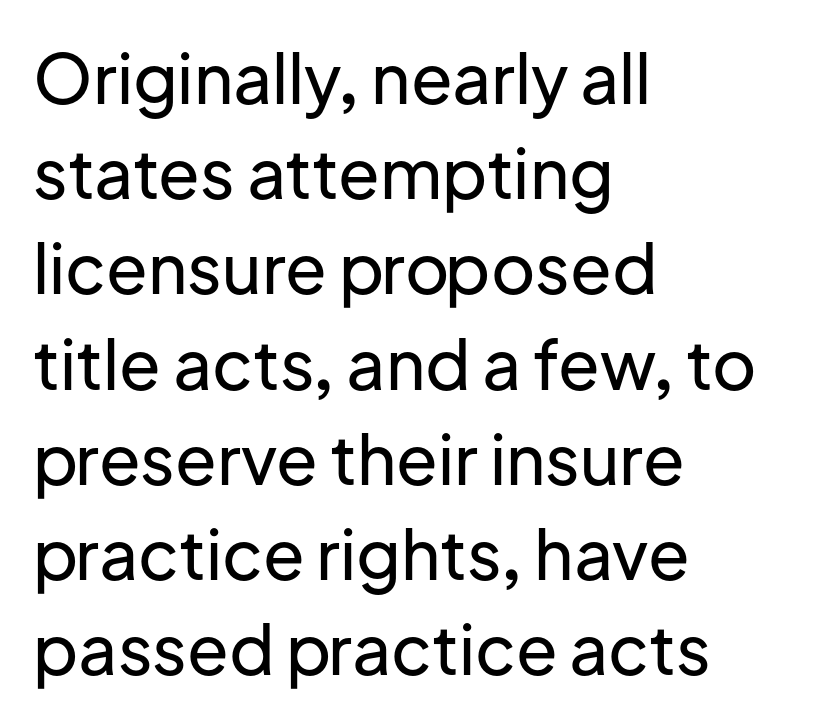
{"serif": "no", "italic": "no", "width": "normal", "stroke_contrast": "low", "x_height": "medium", "monospaced": "no", "underline": "no", "align": "left", "line_spacing": "normal", "line_spacing_ratio": 1.4, "letter_spacing": "normal", "letter_spacing_em": 0.0, "glyph_px": 68}
